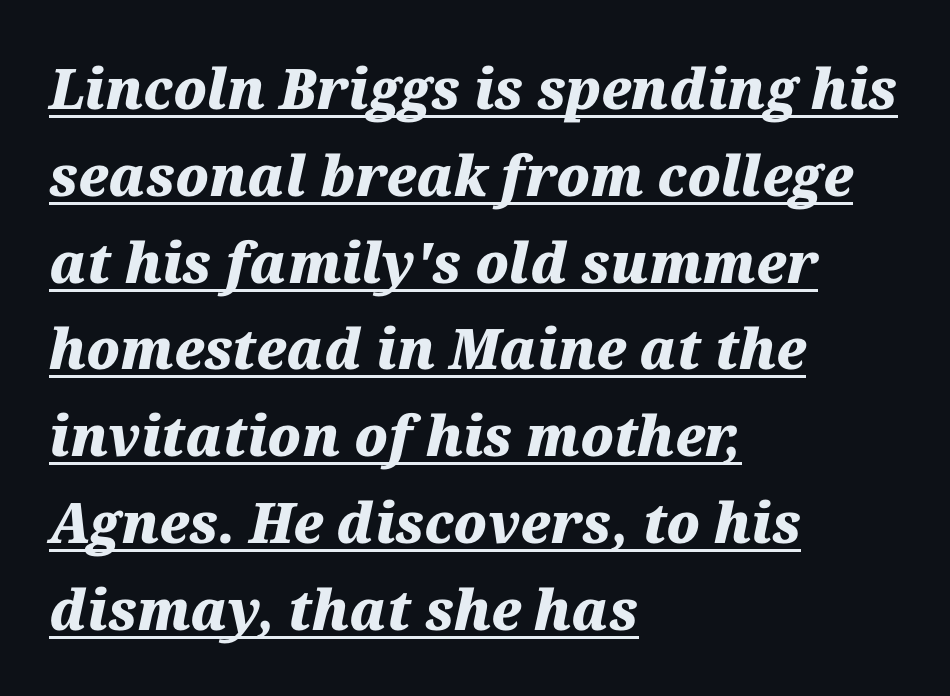
Q: Is the text bold? A: Yes.
Q: Is the text italic (slanted)? A: Yes, it leans right by about 12 degrees.
Q: Is the text underlined? A: Yes.
Q: How is the paragraph aligned? A: Left-aligned.
Q: Is the spacing between letters normal or unusually wide? A: Normal.
Q: Is the spacing between lines tight, normal or loose? A: Normal.
Q: Width (condensed, normal, or wide)? A: Normal.
Q: Stroke contrast? A: Medium.
Q: x-height? A: Medium.
Q: Monospaced? A: No.
